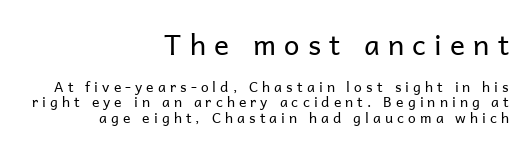
Q: Is the text bold? A: No.
Q: Is the text italic (slanted)? A: No, it is upright.
Q: Is the typeface a serif or a sans-serif typeface? A: Sans-serif.
Q: Is the text underlined? A: No.
Q: How is the paragraph aligned? A: Right-aligned.
Q: Is the spacing between letters normal or unusually wide? A: Unusually wide.
Q: Is the spacing between lines tight, normal or loose? A: Tight.
Q: Which block of text is set in a larger size, the first (top) or the second (bottom)? A: The first (top) one.
Q: Width (condensed, normal, or wide)? A: Normal.
Q: Stroke contrast? A: Low.
Q: x-height? A: Medium.
Q: Monospaced? A: No.
